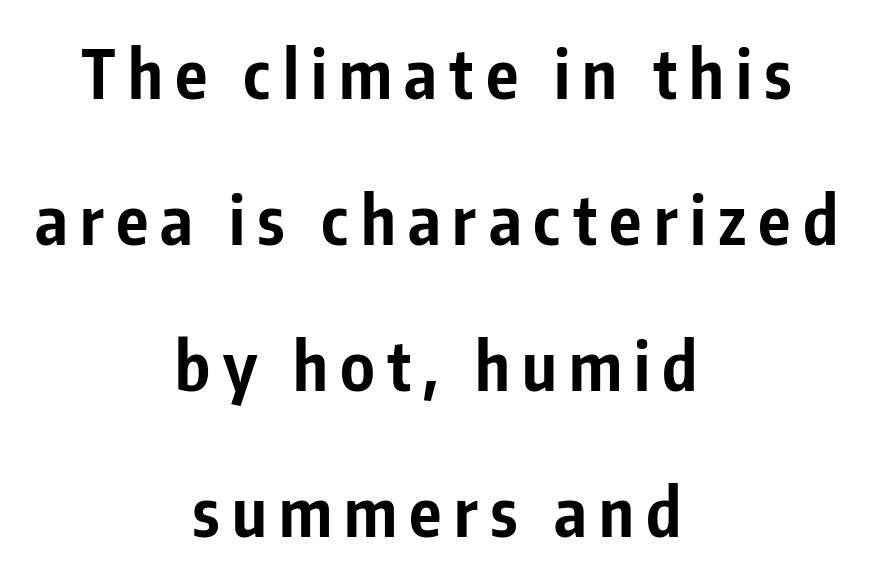
{"serif": "no", "italic": "no", "bold": "yes", "weight": "bold", "width": "condensed", "stroke_contrast": "low", "x_height": "medium", "monospaced": "no", "underline": "no", "align": "center", "line_spacing": "loose", "line_spacing_ratio": 2.18, "glyph_px": 67}
